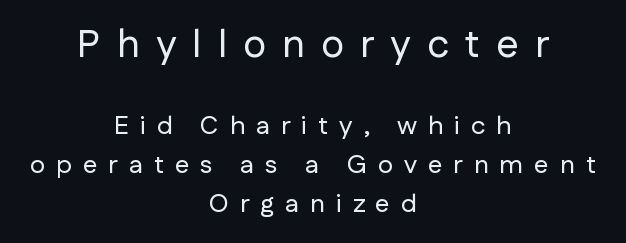
The compositor balanced each line on the midline. Note the varied advance widths — an 'i' is clearly narrower than an 'm'. The block of text has a typical density, with ordinary space between rows. The gaps between neighbouring characters are conspicuously large. This sample uses an upright cut, with every glyph sitting square on the baseline. Rule under the text: the space is simply empty.
